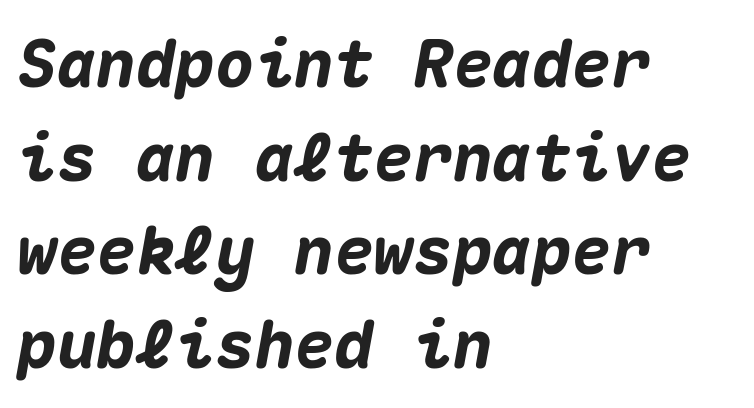
The image shows 66 px heavy type, italic (leaning right), monospaced; set left-aligned, normal line spacing (1.42x), normal letter spacing, not underlined; medium stroke contrast and a medium x-height.
